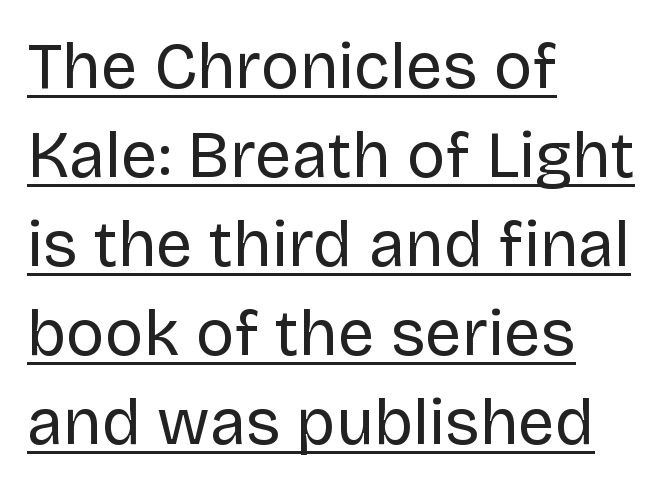
The image shows 65 px regular-weight sans-serif type, upright; set left-aligned, normal line spacing (1.37x), normal letter spacing, underlined; low stroke contrast and a large x-height.
